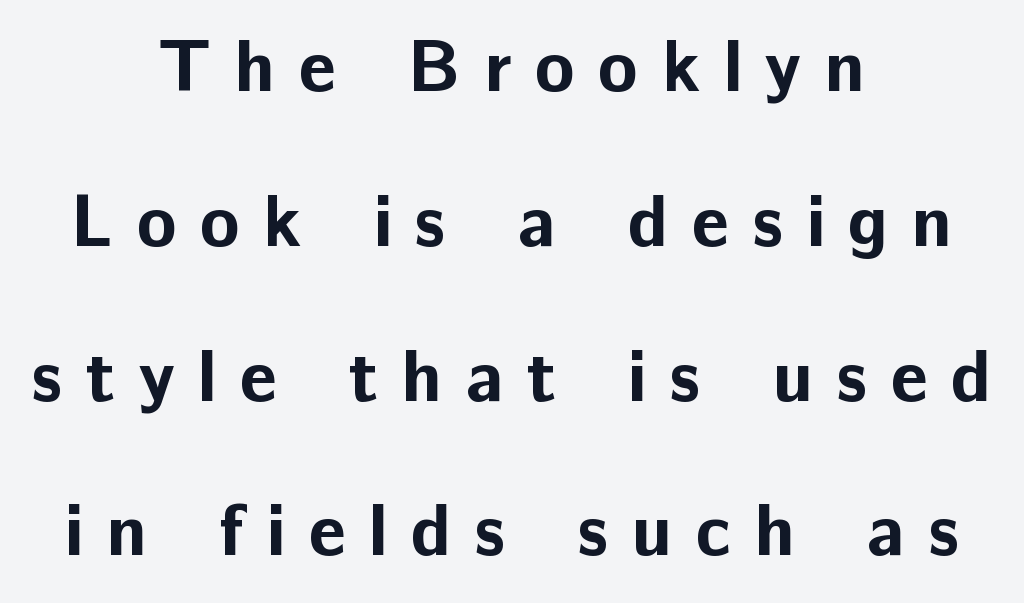
{"serif": "no", "italic": "no", "bold": "yes", "weight": "bold", "width": "normal", "stroke_contrast": "low", "x_height": "medium", "monospaced": "no", "underline": "no", "align": "center", "line_spacing": "loose", "line_spacing_ratio": 2.12, "letter_spacing": "wide", "letter_spacing_em": 0.32, "glyph_px": 73}
